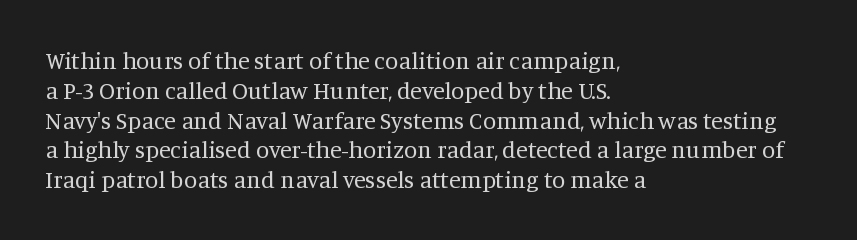
Q: Is the text bold? A: No.
Q: Is the text italic (slanted)? A: No, it is upright.
Q: Is the text underlined? A: No.
Q: How is the paragraph aligned? A: Left-aligned.
Q: Is the spacing between letters normal or unusually wide? A: Normal.
